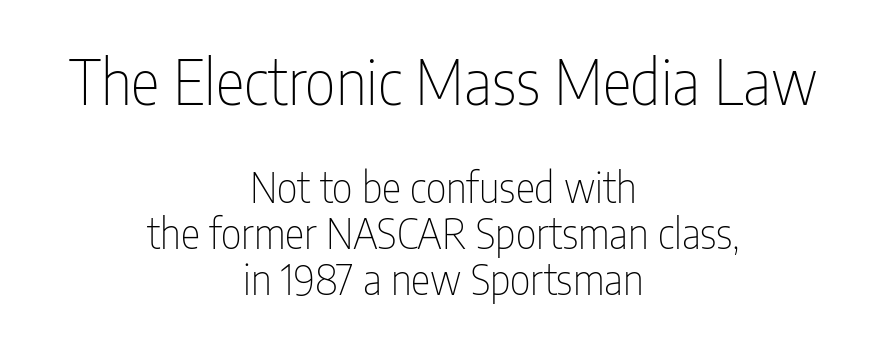
{"serif": "no", "italic": "no", "bold": "no", "weight": "thin", "width": "condensed", "stroke_contrast": "low", "x_height": "medium", "monospaced": "no", "underline": "no", "align": "center", "line_spacing": "tight", "line_spacing_ratio": 1.13, "letter_spacing": "normal", "letter_spacing_em": 0.0, "larger_block": "first", "size_ratio": 1.49, "glyph_px": 61}
